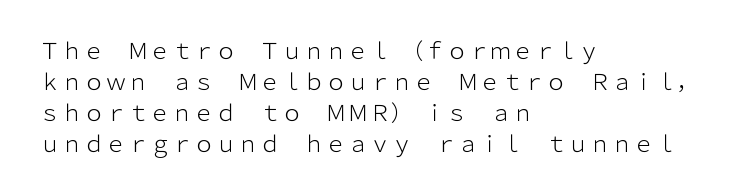
Q: Is the text bold? A: No.
Q: Is the text italic (slanted)? A: No, it is upright.
Q: Is the text underlined? A: No.
Q: How is the paragraph aligned? A: Left-aligned.
Q: Is the spacing between letters normal or unusually wide? A: Normal.
Q: Is the spacing between lines tight, normal or loose? A: Normal.
